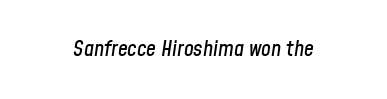
There's an unmistakable incline to the writing here. Lines of text with bare space underneath. The passage shown has conventional tracking throughout.
